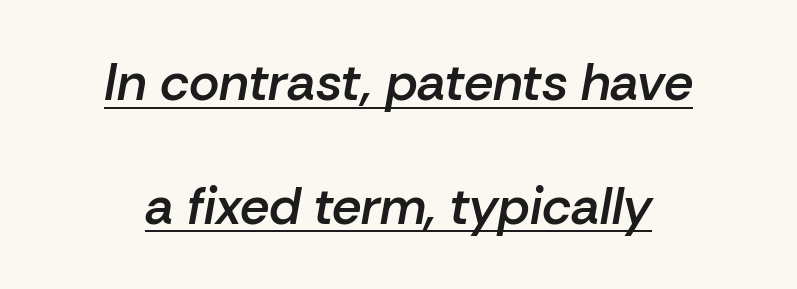
Rendered with sloped, italic letterforms. Notice how the passage keeps no hard edge, just a central spine. These characters rest on top of a visible drawn line. Compared with typical body copy, the letter spacing here is the same. Slightly chunky letters — semibold, I'd say, not full bold.
